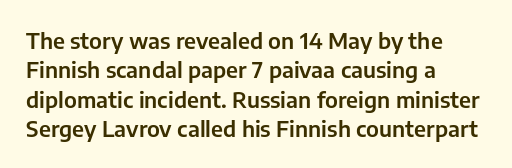
Q: Is the text italic (slanted)? A: No, it is upright.
Q: Is the text underlined? A: No.
Q: How is the paragraph aligned? A: Left-aligned.
Q: Is the spacing between letters normal or unusually wide? A: Normal.
Q: Is the spacing between lines tight, normal or loose? A: Normal.
